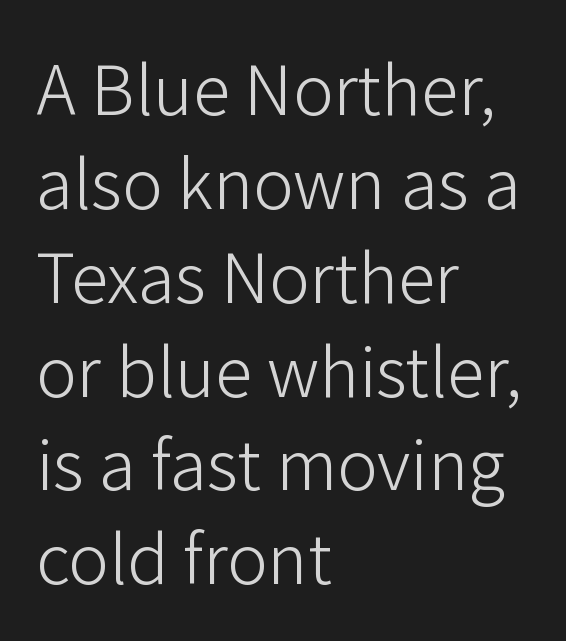
{"serif": "no", "italic": "no", "bold": "no", "weight": "light", "width": "normal", "stroke_contrast": "low", "x_height": "medium", "monospaced": "no", "underline": "no", "align": "left", "line_spacing": "normal", "line_spacing_ratio": 1.38, "letter_spacing": "normal", "letter_spacing_em": 0.0, "glyph_px": 68}
